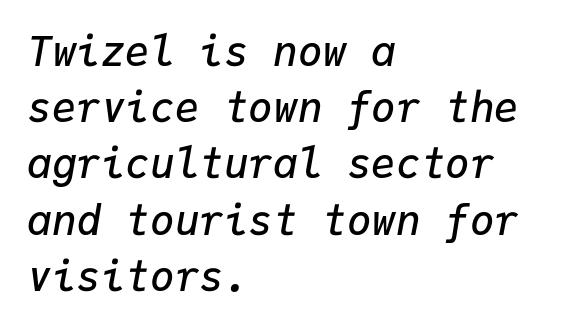
The image shows 41 px semibold type, italic (leaning right), monospaced; set left-aligned, normal line spacing (1.37x), normal letter spacing, not underlined; low stroke contrast and a medium x-height.
